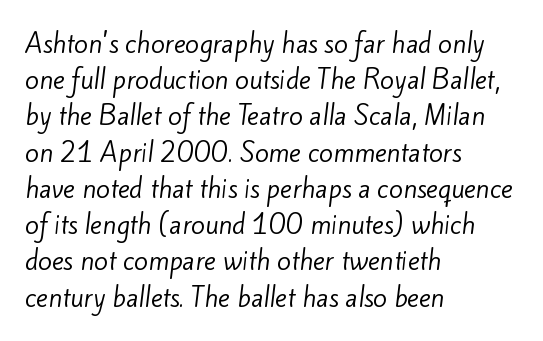
Has an underline been added? It has not. The passage shown has conventional tracking throughout. Heaviness? Minimal to ordinary, like unemphasized prose. Rows of type keep a routine distance in the vertical direction. These lines are set flush left with a ragged right edge.
